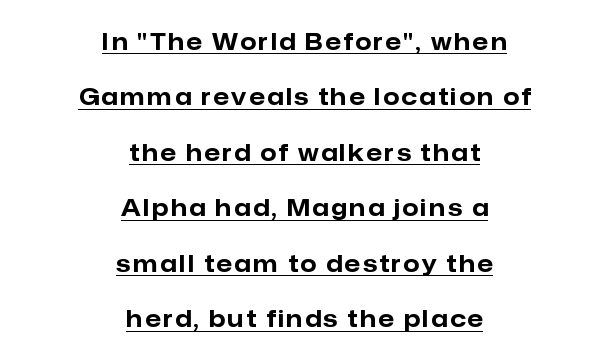
Q: Is the text bold? A: Yes.
Q: Is the text italic (slanted)? A: No, it is upright.
Q: Is the text underlined? A: Yes.
Q: How is the paragraph aligned? A: Centered.
Q: Is the spacing between lines tight, normal or loose? A: Loose.
